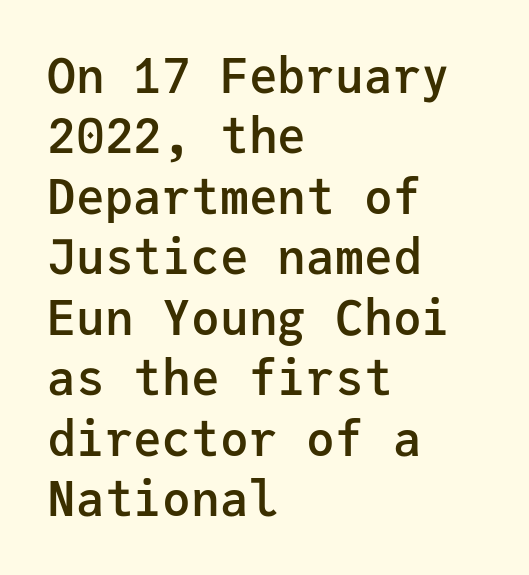
Q: Is the text bold? A: Semi-bold.
Q: Is the text italic (slanted)? A: No, it is upright.
Q: Is the typeface a serif or a sans-serif typeface? A: Sans-serif.
Q: Is the text underlined? A: No.
Q: How is the paragraph aligned? A: Left-aligned.
Q: Is the spacing between letters normal or unusually wide? A: Normal.
Q: Is the spacing between lines tight, normal or loose? A: Normal.
Q: Width (condensed, normal, or wide)? A: Normal.
Q: Stroke contrast? A: Low.
Q: x-height? A: Medium.
Q: Monospaced? A: Yes.
